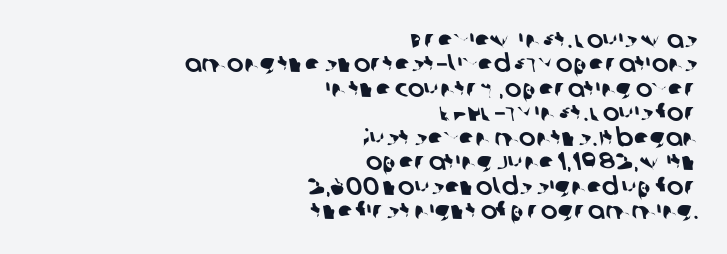
Nobody touched the tracking dial on this one. The space between consecutive lines is stingy. Descenders hang freely into open space. Reading down the block, your eye finds every line finishing at a fixed right position.
